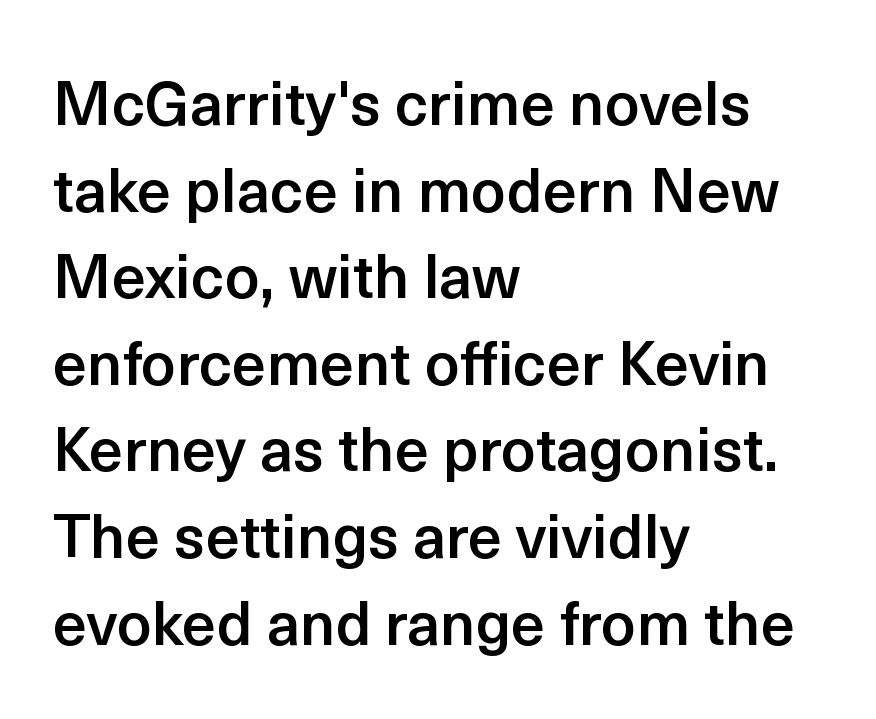
The image shows 61 px semibold sans-serif type, upright; set left-aligned, normal line spacing (1.42x), normal letter spacing, not underlined; a medium x-height.
